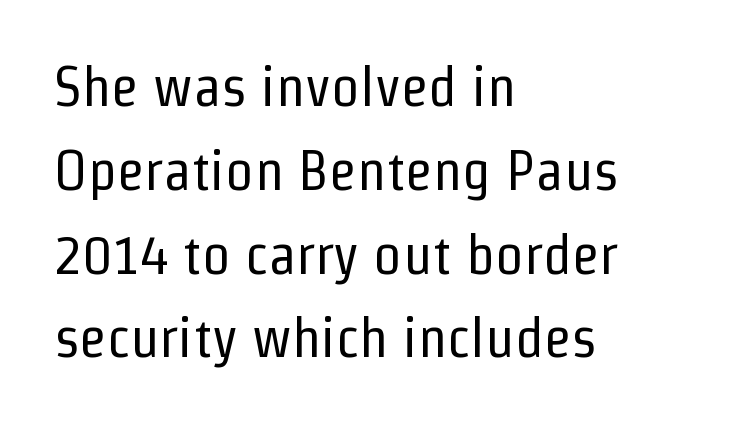
The image shows 57 px regular-weight, condensed sans-serif type, upright; set left-aligned, normal line spacing (1.47x), normal letter spacing, not underlined; low stroke contrast and a medium x-height.
